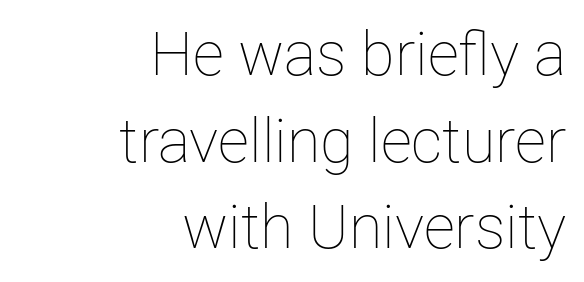
The image shows 61 px thin type, upright; set right-aligned, normal line spacing (1.42x), normal letter spacing, not underlined; low stroke contrast and a medium x-height.
